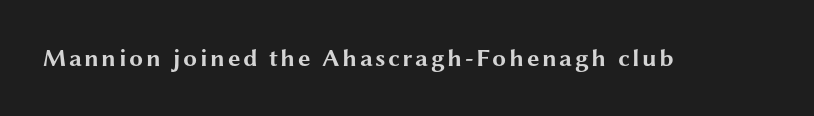
{"italic": "no", "bold": "yes", "underline": "no", "glyph_px": 25}
